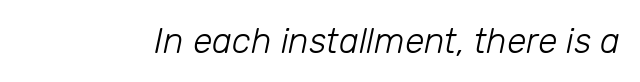
{"italic": "yes", "lean": "right", "slant_degrees": 12, "bold": "no", "weight": "light", "width": "normal", "stroke_contrast": "low", "x_height": "medium", "monospaced": "no", "underline": "no", "letter_spacing": "normal", "letter_spacing_em": 0.0, "glyph_px": 35}
